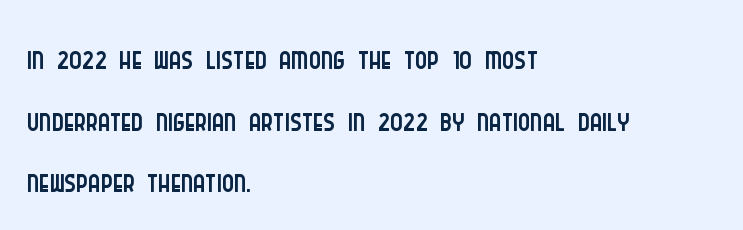
The image shows 46 px light, condensed sans-serif type, upright; set left-aligned, normal line spacing (1.34x), normal letter spacing, not underlined; low stroke contrast and a large x-height.
